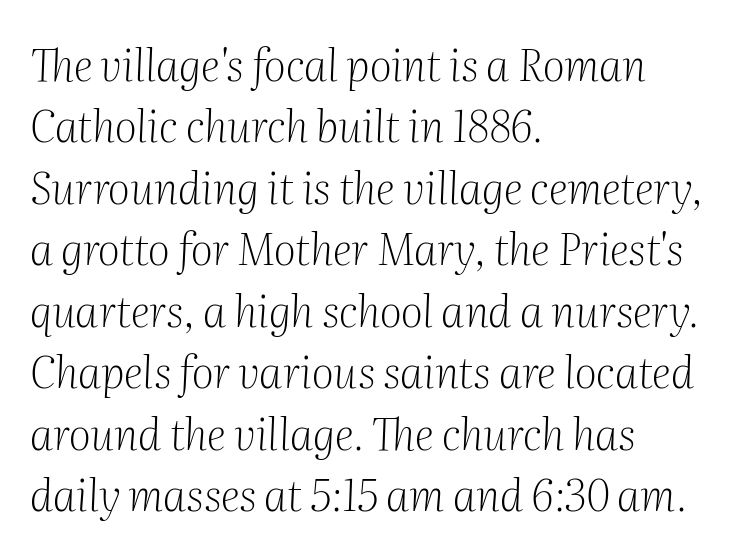
{"serif": "yes", "italic": "yes", "lean": "right", "slant_degrees": 2, "bold": "no", "weight": "light", "width": "normal", "stroke_contrast": "medium", "x_height": "medium", "monospaced": "no", "underline": "no", "align": "left", "line_spacing": "normal", "line_spacing_ratio": 1.43, "letter_spacing": "normal", "letter_spacing_em": 0.0, "glyph_px": 43}
